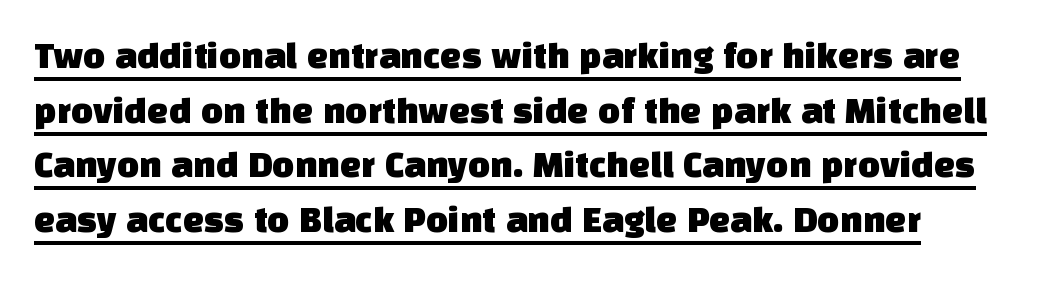
The image shows 38 px sans-serif type; set normal line spacing (1.44x), normal letter spacing, underlined; low stroke contrast and a large x-height.
